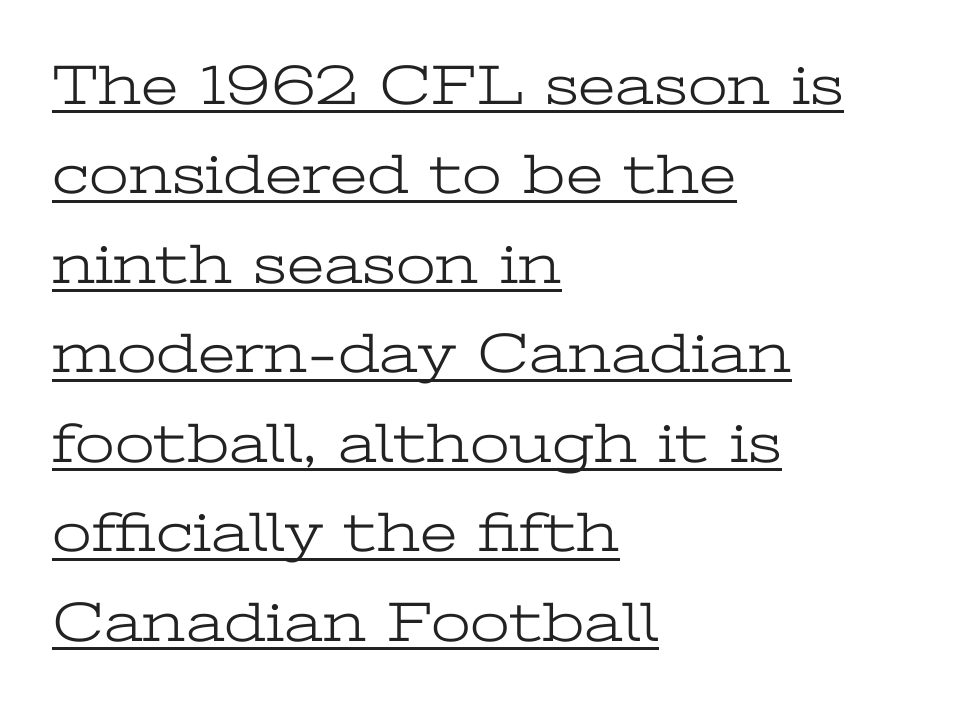
One glance says typical: line gaps are just what's usual. The lines in this sample share a left origin and differ only in where they stop. Style check: upright. Caption: face not bold, strokes unweighted.
